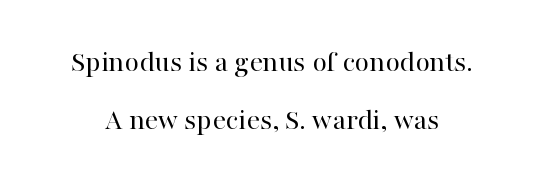
Q: Is the text bold? A: No.
Q: Is the text italic (slanted)? A: No, it is upright.
Q: Is the typeface a serif or a sans-serif typeface? A: Serif.
Q: Is the text underlined? A: No.
Q: Is the spacing between letters normal or unusually wide? A: Normal.
Q: Is the spacing between lines tight, normal or loose? A: Loose.
Q: Width (condensed, normal, or wide)? A: Normal.
Q: Stroke contrast? A: High.
Q: x-height? A: Medium.
Q: Monospaced? A: No.
